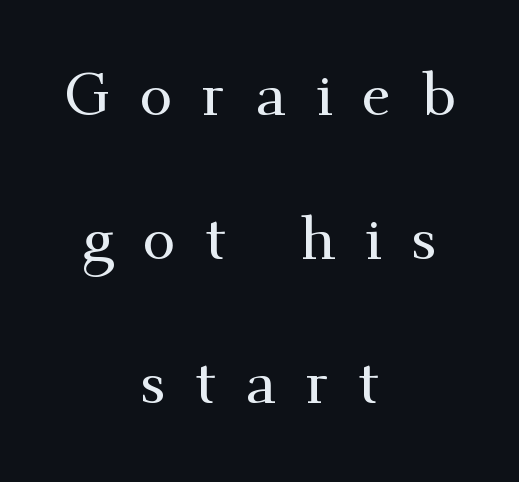
The image shows 60 px serif type, upright; set centered, loose line spacing (2.4x), unusually wide letter spacing (+0.49 em), not underlined; medium stroke contrast and a small x-height.
